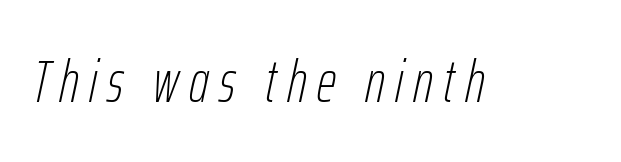
{"italic": "yes", "lean": "right", "slant_degrees": 12, "bold": "no", "weight": "thin", "width": "condensed", "stroke_contrast": "low", "x_height": "medium", "monospaced": "no", "underline": "no", "glyph_px": 60}
